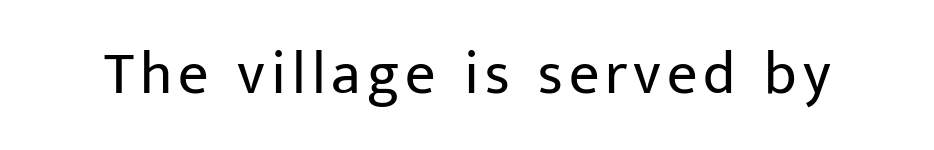
No word sits above an underline. It's the straight-up-and-down kind of type. Do the characters align in a grid? No, the font is proportional. The typeface chosen for these lines omits serifs.
